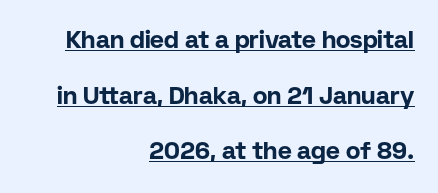
The image shows 24 px bold type, upright; set right-aligned, loose line spacing (2.32x), normal letter spacing, underlined.
